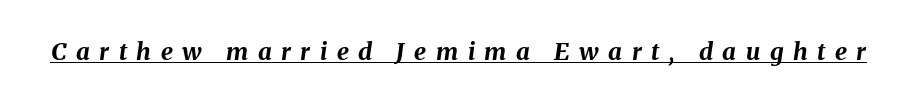
A continuous stroke trails under the words, as in a hyperlink. Heft: maximum for text — a bold. The passage shown leans; its letterforms are oblique. A typesetter would call this heavily tracked-out type.
